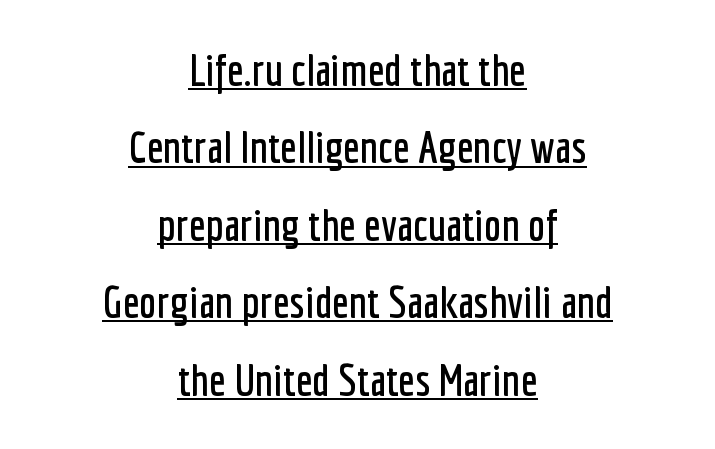
{"serif": "no", "italic": "no", "width": "condensed", "stroke_contrast": "low", "x_height": "medium", "monospaced": "no", "underline": "yes", "align": "center", "line_spacing_ratio": 1.76, "letter_spacing": "normal", "letter_spacing_em": 0.0, "glyph_px": 44}
